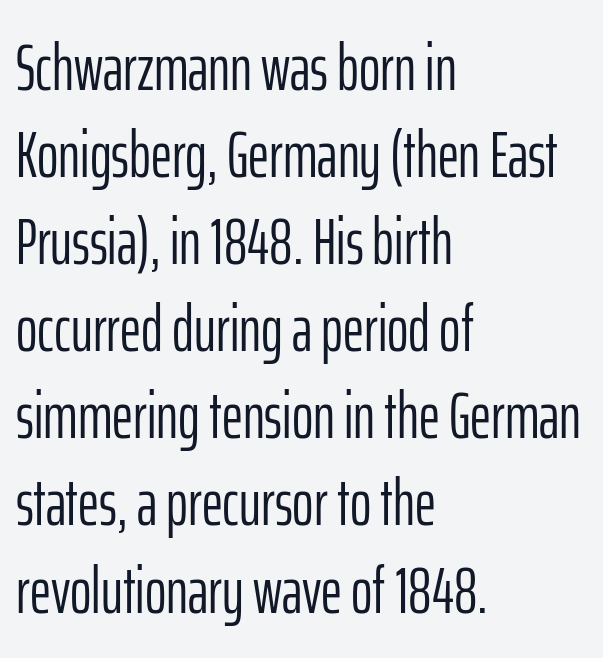
The image shows 65 px light, condensed sans-serif type, upright; set left-aligned, normal line spacing (1.34x), normal letter spacing, not underlined; low stroke contrast and a medium x-height.
